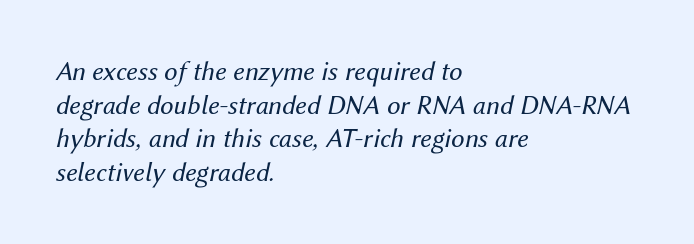
Q: Is the text bold? A: No.
Q: Is the text italic (slanted)? A: Yes, it leans right by about 12 degrees.
Q: Is the text underlined? A: No.
Q: How is the paragraph aligned? A: Left-aligned.
Q: Is the spacing between letters normal or unusually wide? A: Normal.
Q: Is the spacing between lines tight, normal or loose? A: Normal.
